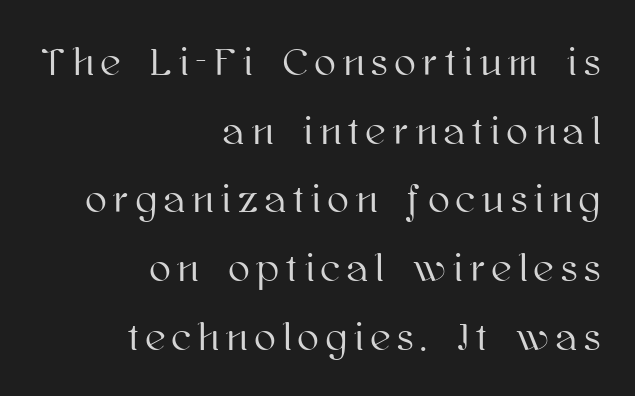
The specimen omits any rule beneath the text block's lines. These lines are set flush right with a ragged left edge. You could not count columns in this text — the font is proportionally spaced. Every character sits straight up, as roman type does.
